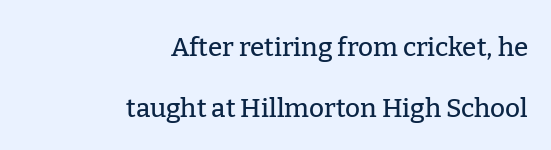
The line texture is even and compact thanks to regular tracking. Does the lettering tilt? It doesn't — this is upright. Caption: multi-line text, flush right, ragged left. A clean baseline with only descenders dipping below it. Whoever set this chose breathing room over compactness in the vertical rhythm.
